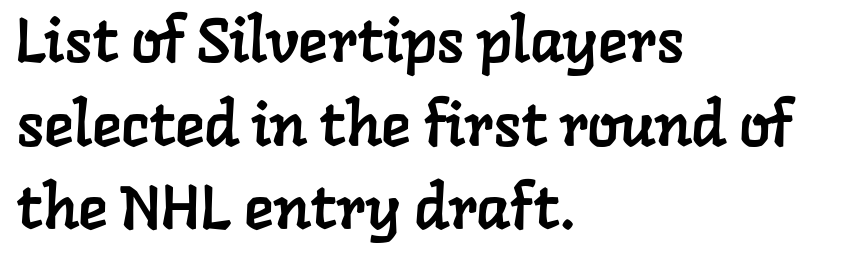
{"serif": "yes", "width": "normal", "stroke_contrast": "low", "x_height": "medium", "monospaced": "no", "underline": "no", "align": "left", "line_spacing": "normal", "line_spacing_ratio": 1.35, "letter_spacing": "normal", "letter_spacing_em": 0.0, "glyph_px": 62}
